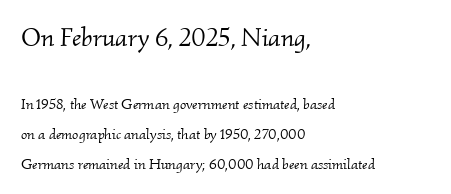
The image shows 26 px text type, italic (leaning right); set left-aligned, loose line spacing (2.0x), normal letter spacing, not underlined; the first (top) block is 1.73x larger.
